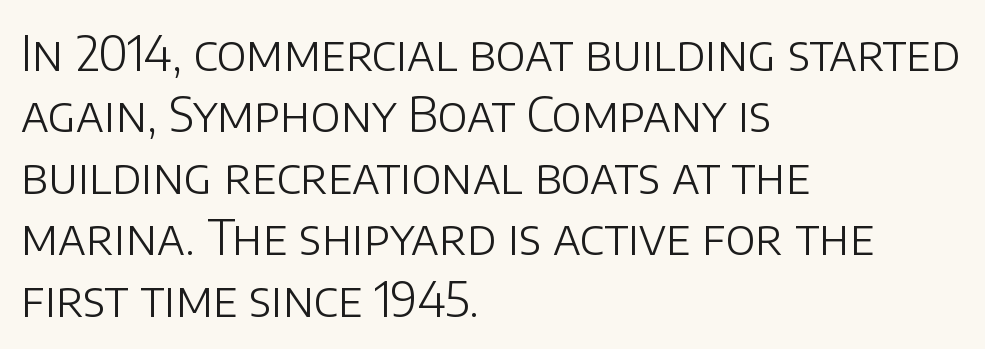
The image shows 48 px light sans-serif type, upright; set left-aligned, normal line spacing (1.28x), normal letter spacing, not underlined; low stroke contrast and a large x-height.
